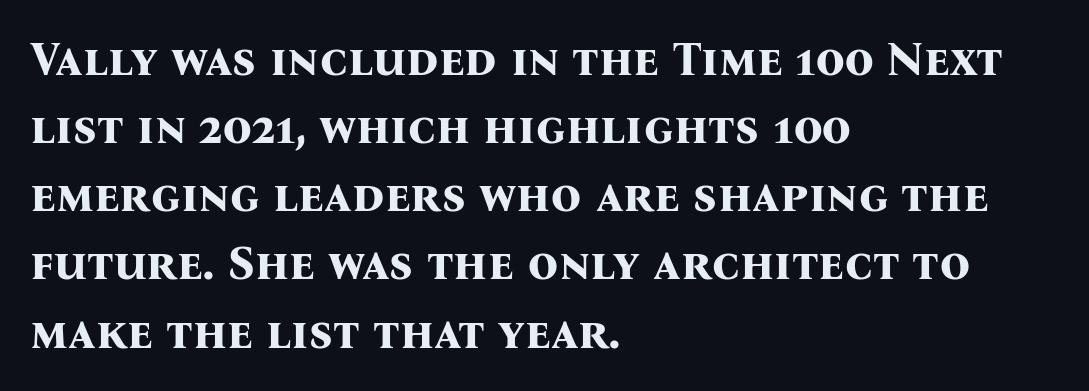
Rule under the text: the space is simply empty. Nobody touched the tracking dial on this one. Where is the straight margin? On the left. The typeface chosen for these lines features serifs. Do the characters align in a grid? No, the font is proportional.
